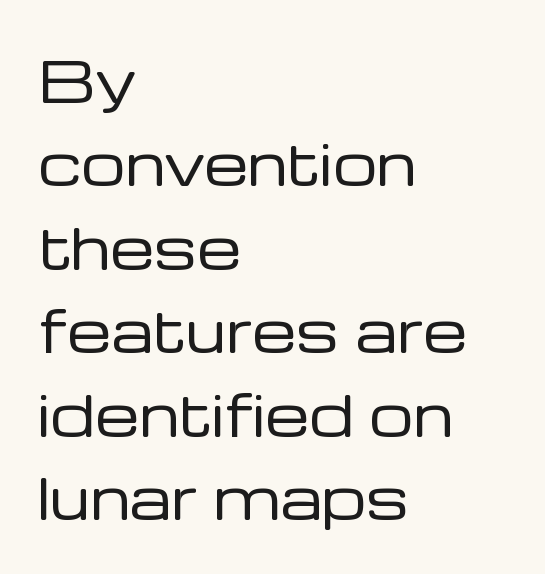
Standard letterfit; no display-style spreading of the glyphs. Look at the bottom of the vertical strokes: they stop flat, with no serifs. This sample keeps an unexceptional amount of space between lines. The weight tops out at a normal text grade.
